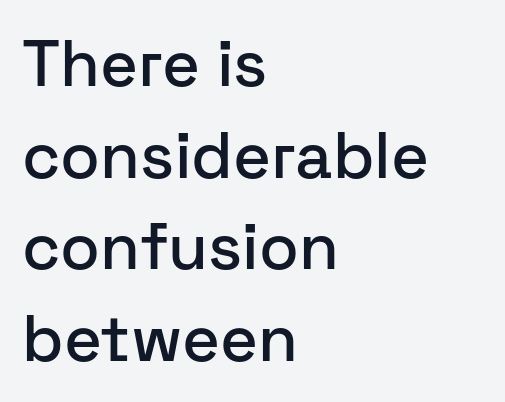
The image shows 65 px sans-serif type, upright; set left-aligned, normal line spacing (1.41x), normal letter spacing, not underlined; low stroke contrast and a medium x-height.
